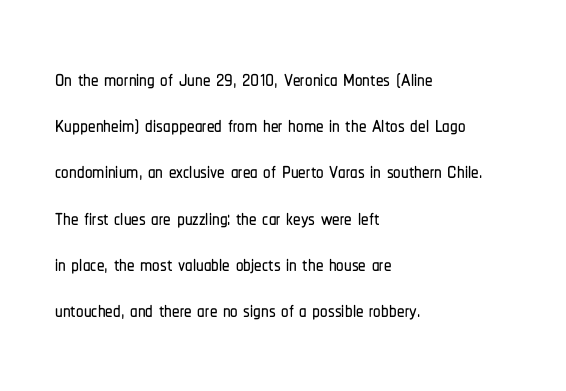
Looks like regular typesetting: each glyph gets only the width it needs. In CSS terms this would be text-align: left. The lettering holds an erect, upright posture throughout. Compared with typical paragraphs, the rows here are spaced about the same. Nothing sits at the stroke ends, so this counts as sans-serif. Does extra space separate the letters? No, they use regular spacing.
